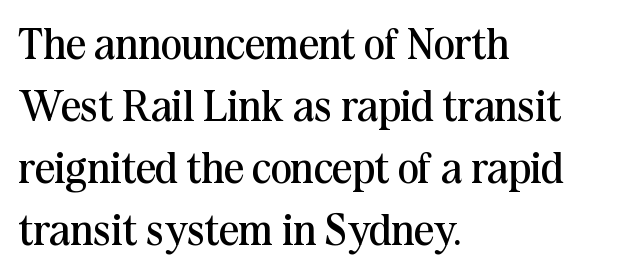
{"serif": "yes", "italic": "no", "bold": "no", "weight": "regular", "width": "normal", "stroke_contrast": "medium", "x_height": "medium", "monospaced": "no", "underline": "no", "align": "left", "line_spacing": "normal", "line_spacing_ratio": 1.41, "letter_spacing": "normal", "letter_spacing_em": 0.0, "glyph_px": 44}
